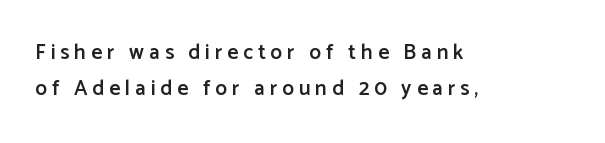
The image shows 21 px text type, upright; set left-aligned, line spacing 1.73x, unusually wide letter spacing (+0.24 em), not underlined.
